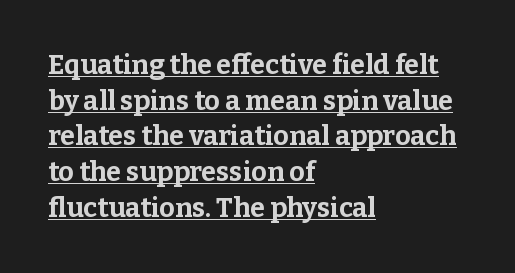
Q: Is the text bold? A: Yes.
Q: Is the text italic (slanted)? A: No, it is upright.
Q: Is the text underlined? A: Yes.
Q: How is the paragraph aligned? A: Left-aligned.
Q: Is the spacing between letters normal or unusually wide? A: Normal.
Q: Is the spacing between lines tight, normal or loose? A: Normal.
